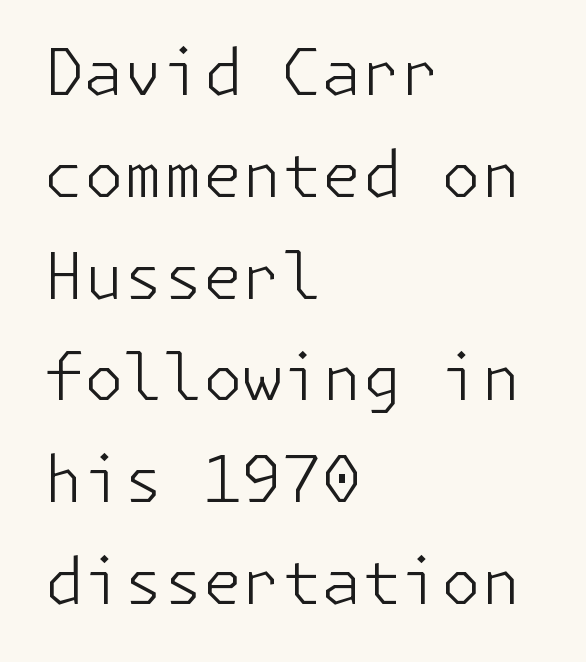
{"serif": "no", "italic": "no", "bold": "no", "weight": "light", "width": "normal", "stroke_contrast": "low", "x_height": "medium", "underline": "no", "align": "left", "line_spacing": "normal", "line_spacing_ratio": 1.59, "letter_spacing": "normal", "letter_spacing_em": 0.0, "glyph_px": 64}
